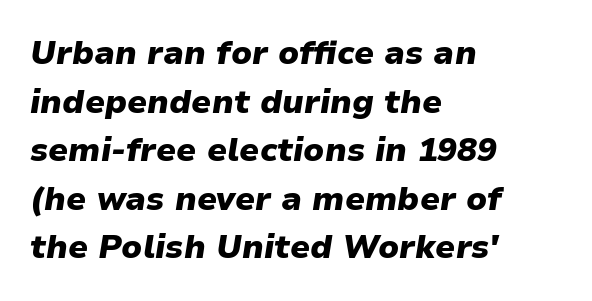
Q: Is the text bold? A: Yes.
Q: Is the text italic (slanted)? A: Yes, it leans right by about 9 degrees.
Q: Is the text underlined? A: No.
Q: How is the paragraph aligned? A: Left-aligned.
Q: Is the spacing between letters normal or unusually wide? A: Normal.
Q: Is the spacing between lines tight, normal or loose? A: Normal.
Q: Width (condensed, normal, or wide)? A: Normal.
Q: Stroke contrast? A: Low.
Q: x-height? A: Medium.
Q: Monospaced? A: No.
